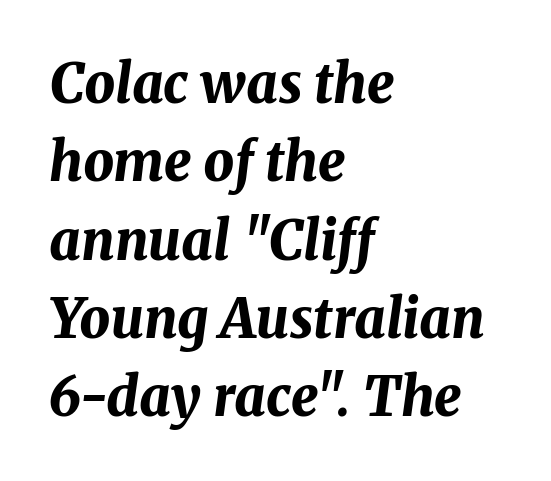
Q: Is the text bold? A: Yes.
Q: Is the text italic (slanted)? A: Yes, it leans right by about 8 degrees.
Q: Is the text underlined? A: No.
Q: How is the paragraph aligned? A: Left-aligned.
Q: Is the spacing between letters normal or unusually wide? A: Normal.
Q: Is the spacing between lines tight, normal or loose? A: Normal.
Q: Width (condensed, normal, or wide)? A: Normal.
Q: Stroke contrast? A: Medium.
Q: x-height? A: Medium.
Q: Monospaced? A: No.
